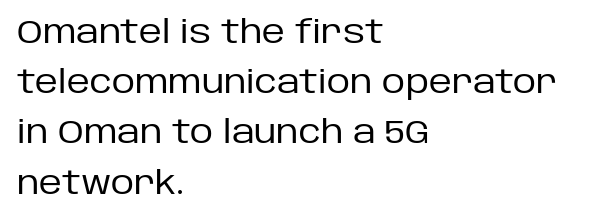
Q: Is the text bold? A: No.
Q: Is the text italic (slanted)? A: No, it is upright.
Q: Is the typeface a serif or a sans-serif typeface? A: Sans-serif.
Q: Is the text underlined? A: No.
Q: How is the paragraph aligned? A: Left-aligned.
Q: Is the spacing between letters normal or unusually wide? A: Normal.
Q: Is the spacing between lines tight, normal or loose? A: Normal.
Q: Width (condensed, normal, or wide)? A: Normal.
Q: Stroke contrast? A: Low.
Q: x-height? A: Large.
Q: Monospaced? A: No.
